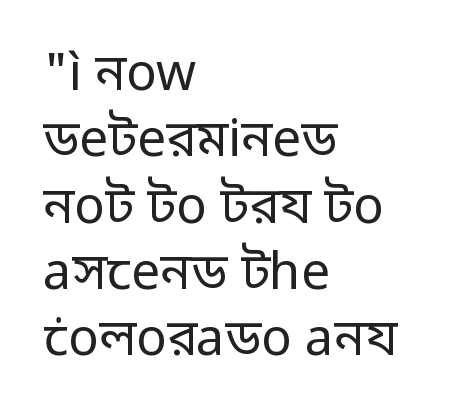
Baseline-to-baseline distance is the conventional proportion of letter height. Descenders are the only things crossing below the line. The font family rendered here belongs to the sans-serif group. The font is comparable to plain body text, perhaps lighter. Posture: upright roman. Horizontally, the lines are justified to the leading edge only.
